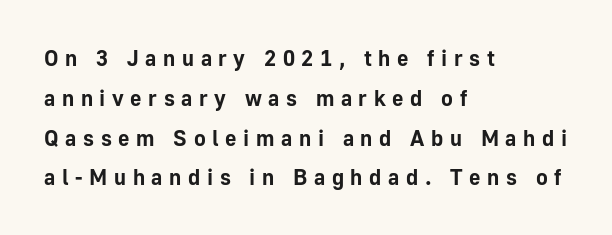
The image shows 22 px bold type, upright; set left-aligned, line spacing 1.81x, unusually wide letter spacing (+0.3 em), not underlined.
